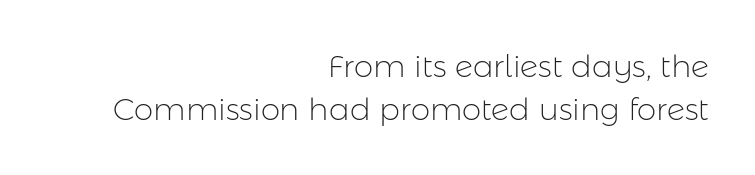
The image shows 31 px light sans-serif type, upright; set right-aligned, normal line spacing (1.39x), normal letter spacing, not underlined; low stroke contrast and a medium x-height.
